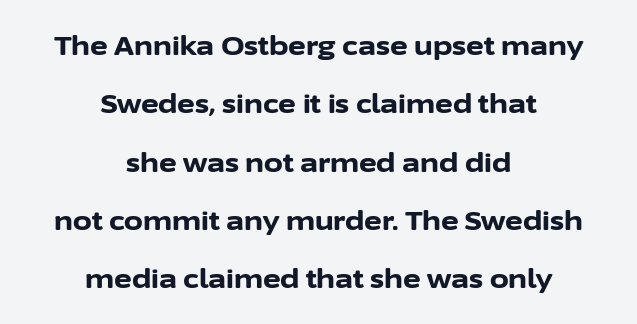
The image shows 27 px bold type, upright; set centered, loose line spacing (2.16x), normal letter spacing, not underlined.
